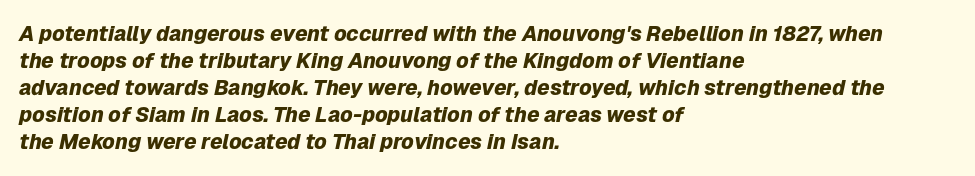
{"italic": "yes", "lean": "right", "slant_degrees": 12, "bold": "yes", "underline": "no", "align": "left", "line_spacing": "normal", "line_spacing_ratio": 1.29, "letter_spacing": "normal", "letter_spacing_em": 0.0, "glyph_px": 21}
